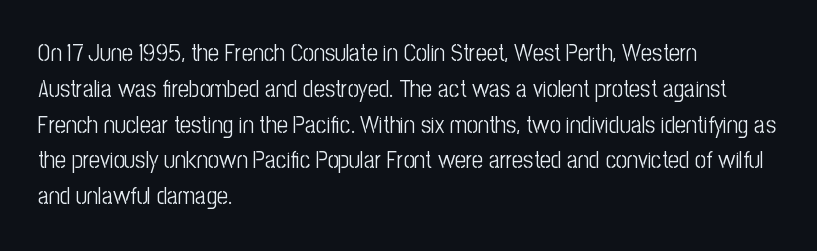
{"italic": "no", "bold": "no", "underline": "no", "align": "left", "line_spacing": "normal", "line_spacing_ratio": 1.49, "letter_spacing": "normal", "letter_spacing_em": 0.0, "glyph_px": 24}
